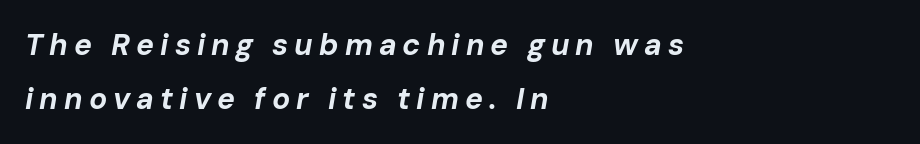
The image shows 30 px bold type, italic (leaning right); set left-aligned, line spacing 1.79x, unusually wide letter spacing (+0.2 em), not underlined; low stroke contrast and a medium x-height.
